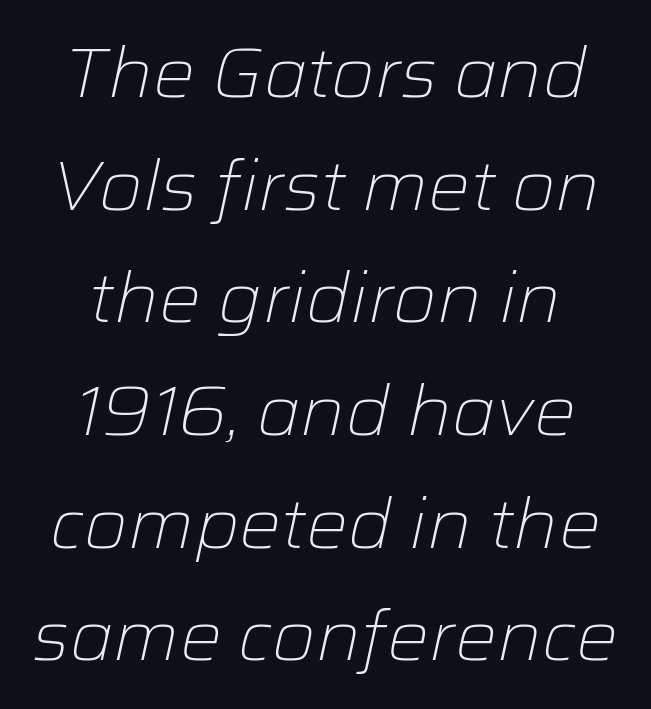
The text carries the slant typical of an italic or oblique font. This rendering uses center alignment, leaving both contours irregular but symmetric. Proportional: the letters do not fall into vertical columns. Each new line begins a customary step beneath the previous one. The words here are not underlined. Weight: not bold — regular or lighter.
